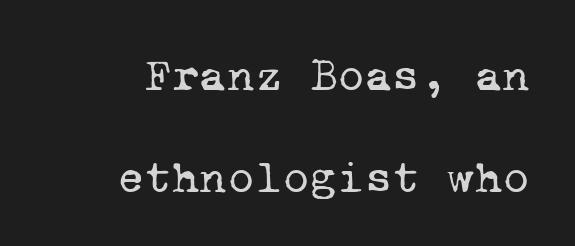
The image shows 47 px regular-weight serif type, monospaced; set loose line spacing (2.16x), normal letter spacing, not underlined; low stroke contrast and a medium x-height.
